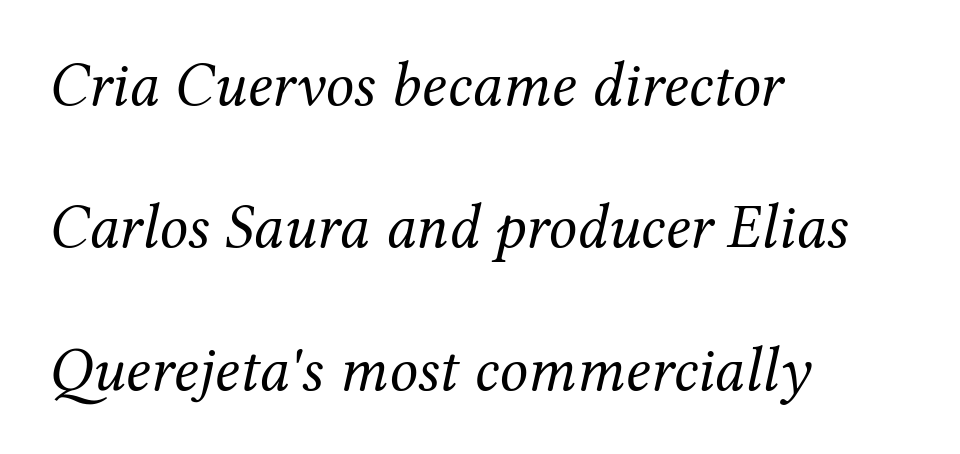
Q: Is the text bold? A: No.
Q: Is the text italic (slanted)? A: Yes, it leans right by about 12 degrees.
Q: Is the typeface a serif or a sans-serif typeface? A: Serif.
Q: Is the text underlined? A: No.
Q: How is the paragraph aligned? A: Left-aligned.
Q: Is the spacing between letters normal or unusually wide? A: Normal.
Q: Is the spacing between lines tight, normal or loose? A: Loose.
Q: Width (condensed, normal, or wide)? A: Normal.
Q: Stroke contrast? A: Medium.
Q: x-height? A: Medium.
Q: Monospaced? A: No.
